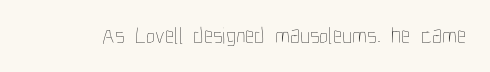
{"italic": "no", "bold": "no", "underline": "no", "letter_spacing": "normal", "letter_spacing_em": 0.0, "glyph_px": 23}
